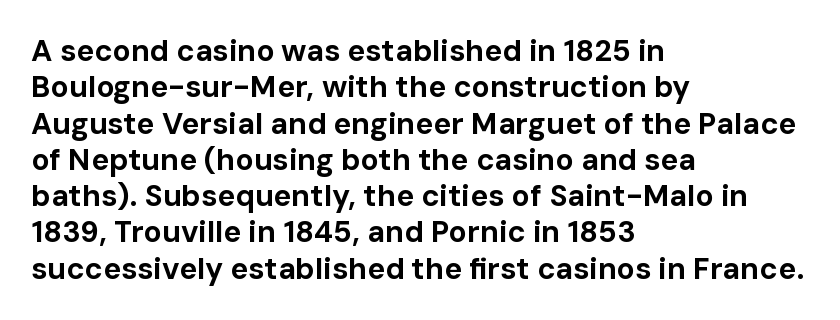
The image shows 30 px bold sans-serif type, upright; set left-aligned, line spacing 1.21x, normal letter spacing, not underlined; low stroke contrast and a medium x-height.
